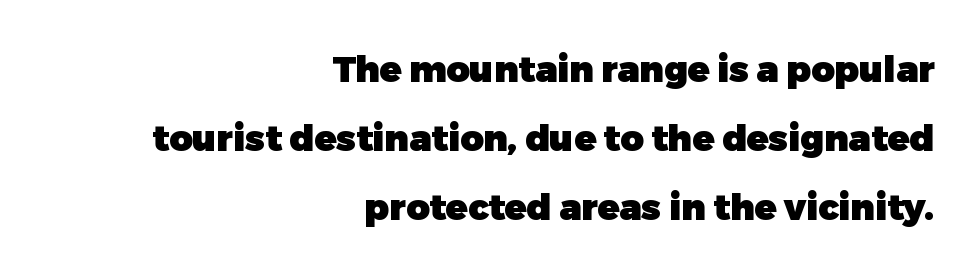
The characters look thick and weighty, a clear bold. The strip under each line holds only bare page. Is the block centered? No — it sits flush against the right margin. Font category for this specimen: sans-serif. What stands out about the letter spacing? Nothing — it is the standard amount.
